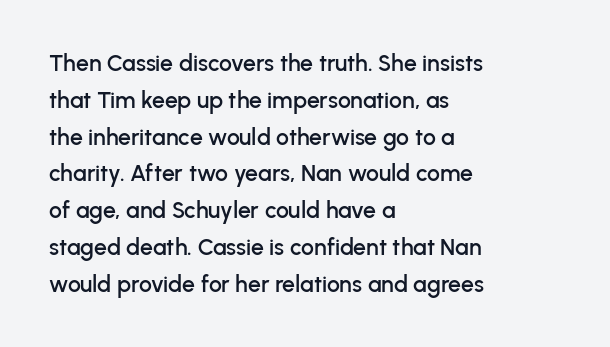
The image shows 23 px text type, upright; set left-aligned, normal line spacing (1.6x), normal letter spacing, not underlined.
